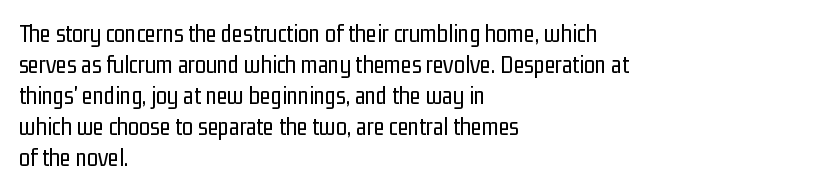
The image shows 25 px text type, upright; set left-aligned, line spacing 1.24x, normal letter spacing, not underlined.
